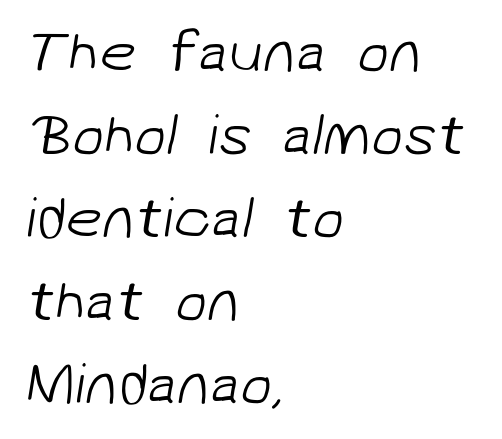
The image shows 58 px light sans-serif type; set left-aligned, normal line spacing (1.43x), normal letter spacing, not underlined; low stroke contrast and a medium x-height.
